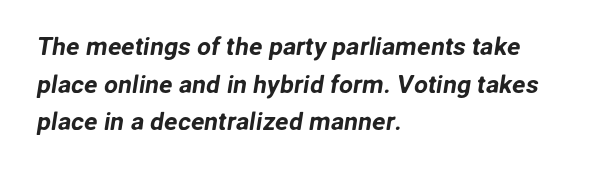
Q: Is the text underlined? A: No.
Q: How is the paragraph aligned? A: Left-aligned.
Q: Is the spacing between letters normal or unusually wide? A: Normal.
Q: Is the spacing between lines tight, normal or loose? A: Normal.
